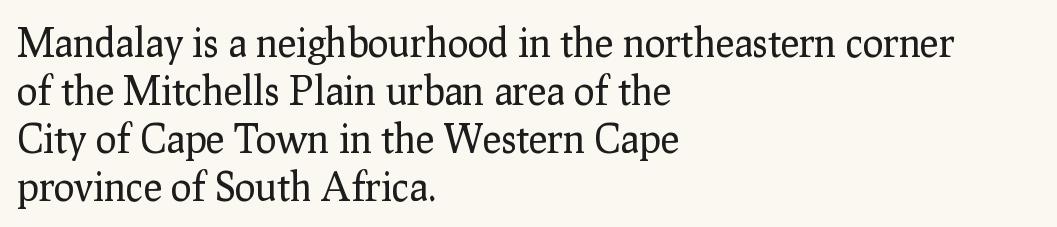
Q: Is the text bold? A: No.
Q: Is the text italic (slanted)? A: No, it is upright.
Q: Is the typeface a serif or a sans-serif typeface? A: Serif.
Q: Is the text underlined? A: No.
Q: How is the paragraph aligned? A: Left-aligned.
Q: Is the spacing between letters normal or unusually wide? A: Normal.
Q: Width (condensed, normal, or wide)? A: Normal.
Q: Stroke contrast? A: Low.
Q: x-height? A: Medium.
Q: Monospaced? A: No.
